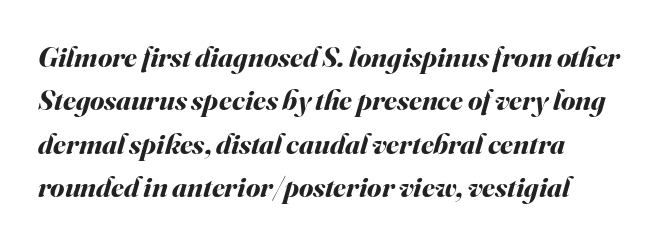
Q: Is the text bold? A: Yes.
Q: Is the text italic (slanted)? A: Yes, it leans right by about 16 degrees.
Q: Is the text underlined? A: No.
Q: How is the paragraph aligned? A: Left-aligned.
Q: Is the spacing between letters normal or unusually wide? A: Normal.
Q: Is the spacing between lines tight, normal or loose? A: Normal.
Q: Width (condensed, normal, or wide)? A: Normal.
Q: Stroke contrast? A: Medium.
Q: x-height? A: Small.
Q: Monospaced? A: No.
